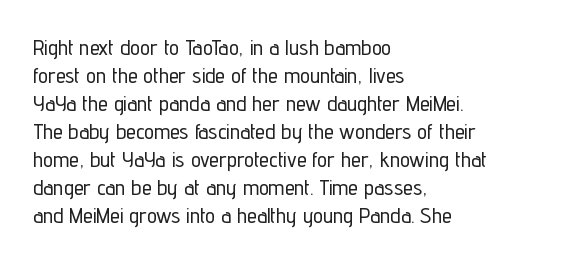
Q: Is the text italic (slanted)? A: No, it is upright.
Q: Is the text underlined? A: No.
Q: How is the paragraph aligned? A: Left-aligned.
Q: Is the spacing between letters normal or unusually wide? A: Normal.
Q: Is the spacing between lines tight, normal or loose? A: Normal.
